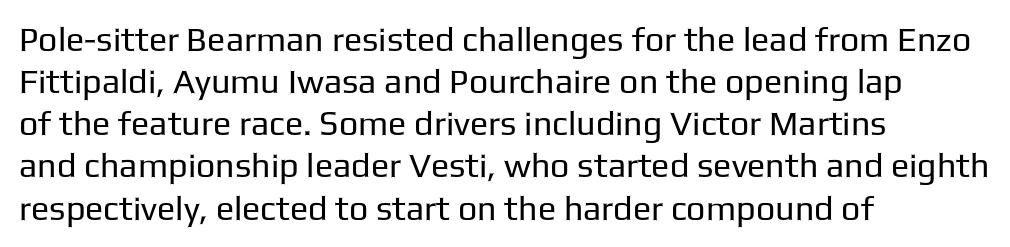
Q: Is the text bold? A: No.
Q: Is the text italic (slanted)? A: No, it is upright.
Q: Is the typeface a serif or a sans-serif typeface? A: Sans-serif.
Q: Is the text underlined? A: No.
Q: How is the paragraph aligned? A: Left-aligned.
Q: Is the spacing between letters normal or unusually wide? A: Normal.
Q: Width (condensed, normal, or wide)? A: Normal.
Q: Stroke contrast? A: Low.
Q: x-height? A: Medium.
Q: Monospaced? A: No.
